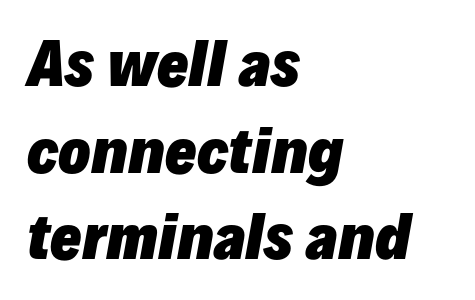
Q: Is the text bold? A: Yes.
Q: Is the text italic (slanted)? A: Yes, it leans right by about 10 degrees.
Q: Is the text underlined? A: No.
Q: How is the paragraph aligned? A: Left-aligned.
Q: Is the spacing between letters normal or unusually wide? A: Normal.
Q: Is the spacing between lines tight, normal or loose? A: Normal.
Q: Width (condensed, normal, or wide)? A: Normal.
Q: Stroke contrast? A: Low.
Q: x-height? A: Medium.
Q: Monospaced? A: No.
